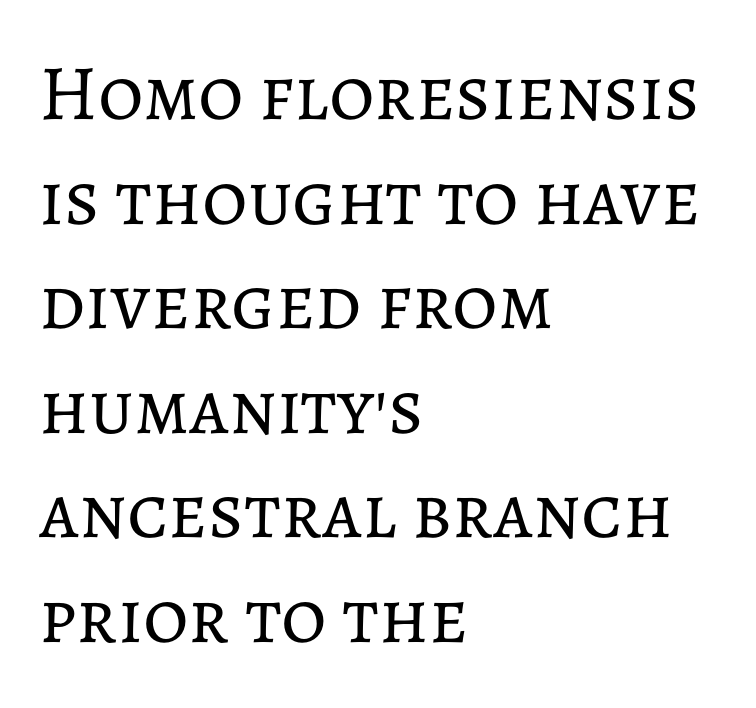
{"italic": "no", "bold": "no", "weight": "regular", "width": "normal", "stroke_contrast": "low", "x_height": "medium", "monospaced": "no", "underline": "no", "align": "left", "line_spacing": "normal", "line_spacing_ratio": 1.34, "letter_spacing": "normal", "letter_spacing_em": 0.0, "glyph_px": 78}
